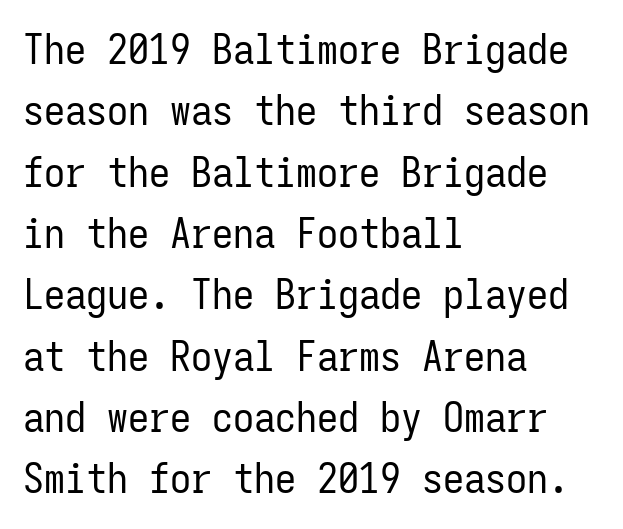
Q: Is the text bold? A: No.
Q: Is the text italic (slanted)? A: No, it is upright.
Q: Is the typeface a serif or a sans-serif typeface? A: Sans-serif.
Q: Is the text underlined? A: No.
Q: How is the paragraph aligned? A: Left-aligned.
Q: Is the spacing between letters normal or unusually wide? A: Normal.
Q: Is the spacing between lines tight, normal or loose? A: Normal.
Q: Width (condensed, normal, or wide)? A: Condensed.
Q: Stroke contrast? A: Low.
Q: x-height? A: Medium.
Q: Monospaced? A: Yes.
